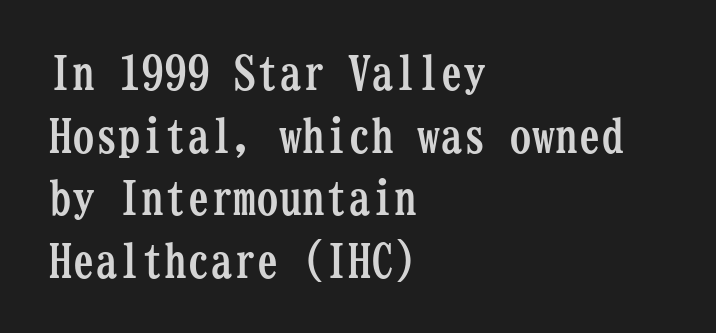
{"serif": "yes", "italic": "no", "bold": "yes", "weight": "semibold", "width": "condensed", "stroke_contrast": "low", "x_height": "medium", "monospaced": "yes", "underline": "no", "align": "left", "line_spacing": "normal", "line_spacing_ratio": 1.36, "letter_spacing": "normal", "letter_spacing_em": 0.0, "glyph_px": 46}
